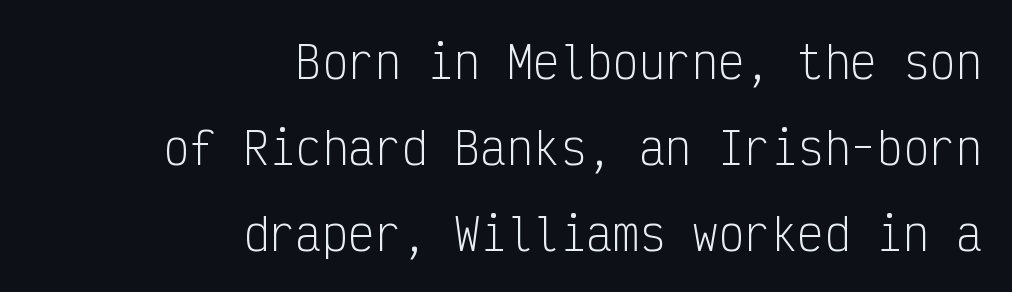
The image shows 44 px light, condensed sans-serif type, upright, monospaced; set right-aligned, loose line spacing (1.95x), normal letter spacing, not underlined; low stroke contrast and a medium x-height.
